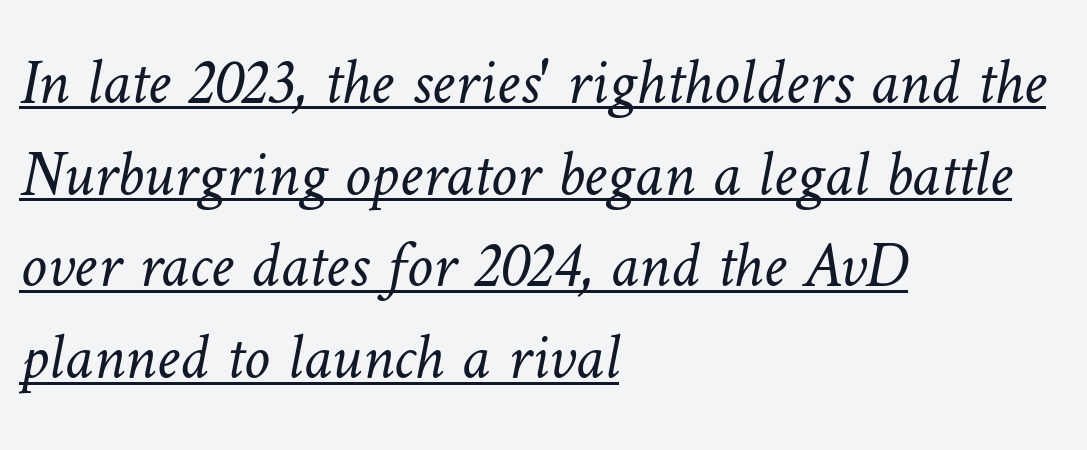
The image shows 66 px light type; set left-aligned, normal line spacing (1.39x), normal letter spacing, underlined; low stroke contrast and a medium x-height.
